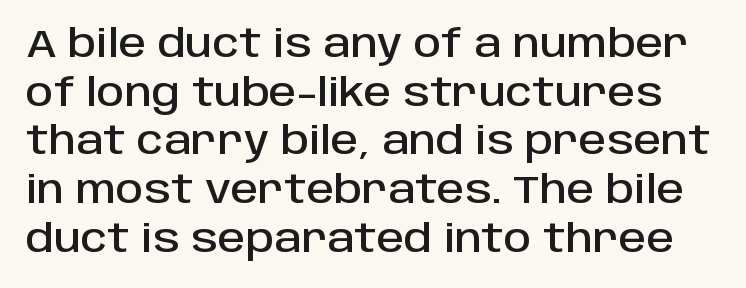
{"serif": "no", "italic": "no", "width": "normal", "stroke_contrast": "low", "x_height": "large", "monospaced": "no", "underline": "no", "line_spacing": "normal", "line_spacing_ratio": 1.25, "letter_spacing": "normal", "letter_spacing_em": 0.0, "glyph_px": 39}
